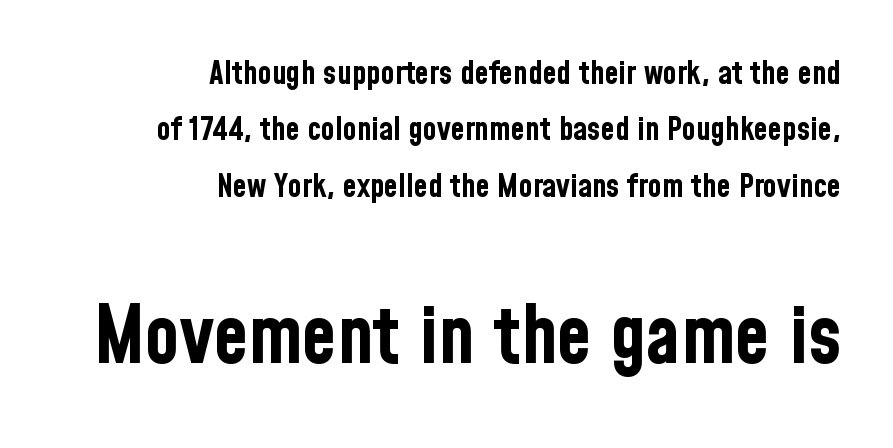
The image shows 79 px bold, condensed sans-serif type, upright; set right-aligned, line spacing 1.76x, normal letter spacing, not underlined; the second (bottom) block is 2.47x larger; low stroke contrast and a medium x-height.
